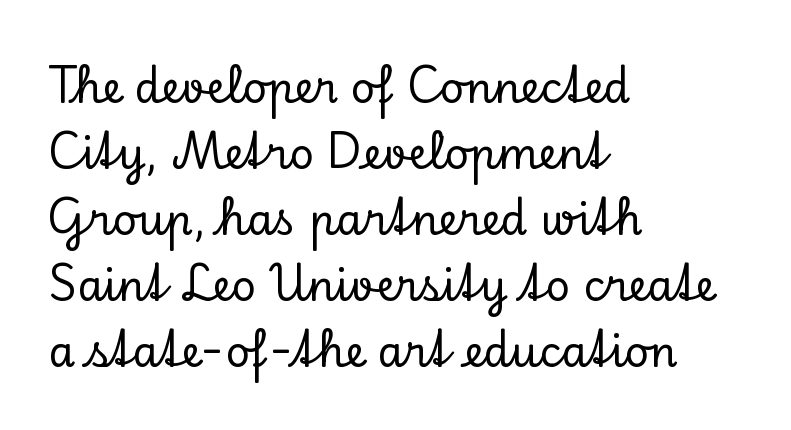
Observe the ordinary spacing: letters are neighbours, not strangers. Each letter keeps its own natural width here, so spacing adapts to shape. Characters remain perfectly vertical along every line. Any mark beneath the type? The region is blank. The setting favours the left margin, as ordinary paragraphs usually do.
